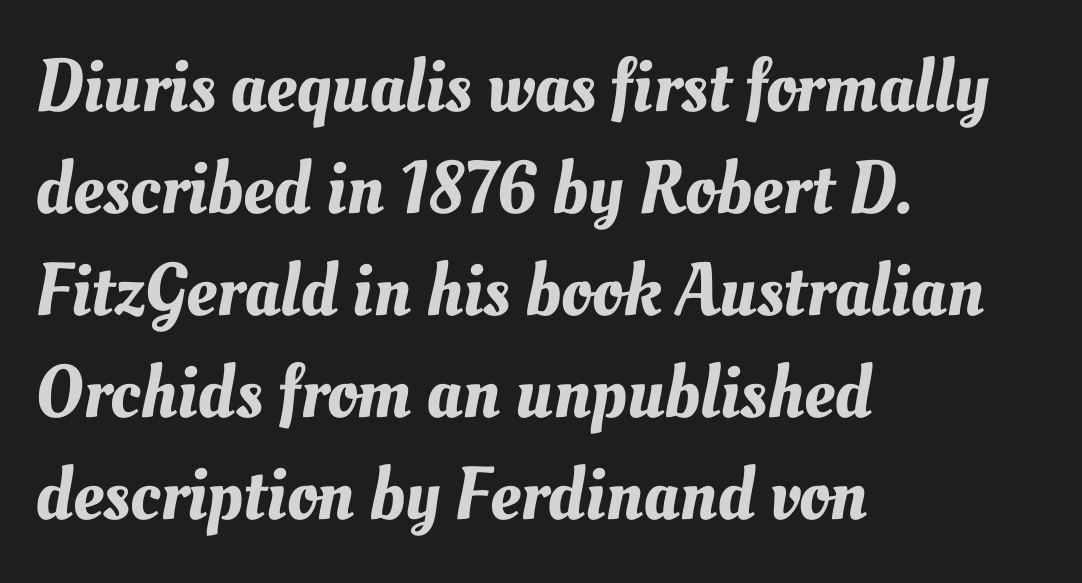
Q: Is the text underlined? A: No.
Q: How is the paragraph aligned? A: Left-aligned.
Q: Is the spacing between letters normal or unusually wide? A: Normal.
Q: Is the spacing between lines tight, normal or loose? A: Normal.
Q: Width (condensed, normal, or wide)? A: Normal.
Q: Stroke contrast? A: Medium.
Q: x-height? A: Small.
Q: Monospaced? A: No.
